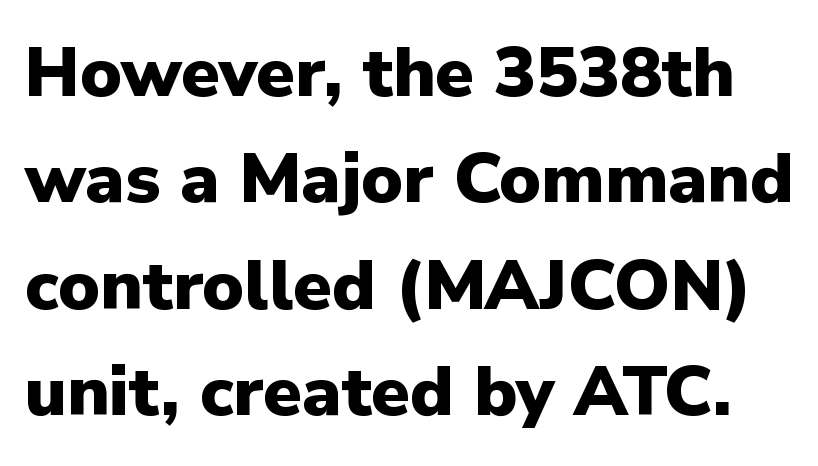
The face used here is a sans, in the tradition of grotesques and geometrics. Set as a true bold cut, around the 700 mark. Think of a printed novel: that variable character pitch is what you see here. Italic? Not at all — the glyphs are vertical.
